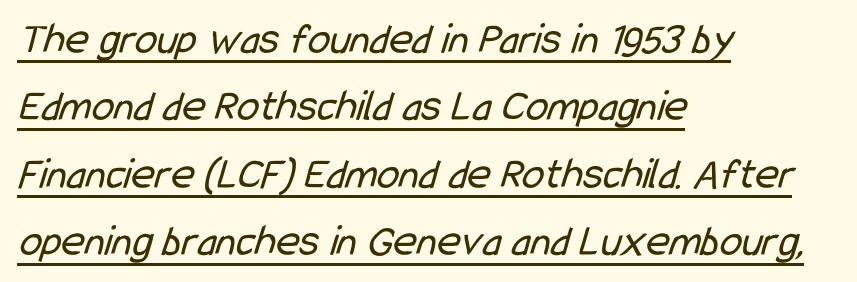
{"serif": "no", "bold": "no", "weight": "regular", "width": "condensed", "stroke_contrast": "low", "x_height": "medium", "monospaced": "no", "underline": "yes", "align": "left", "line_spacing": "normal", "line_spacing_ratio": 1.5, "letter_spacing": "normal", "letter_spacing_em": 0.0, "glyph_px": 45}
